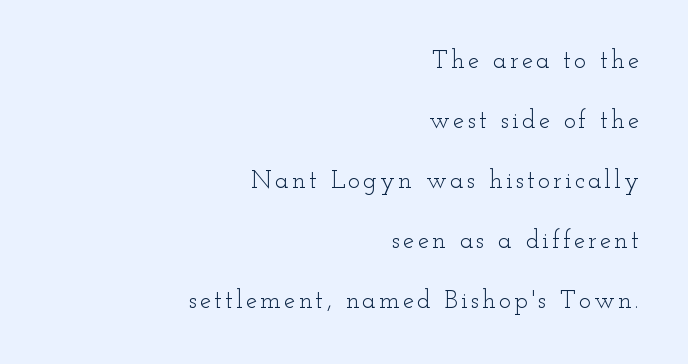
{"italic": "no", "bold": "no", "underline": "no", "align": "right", "line_spacing": "loose", "line_spacing_ratio": 2.4, "glyph_px": 25}
